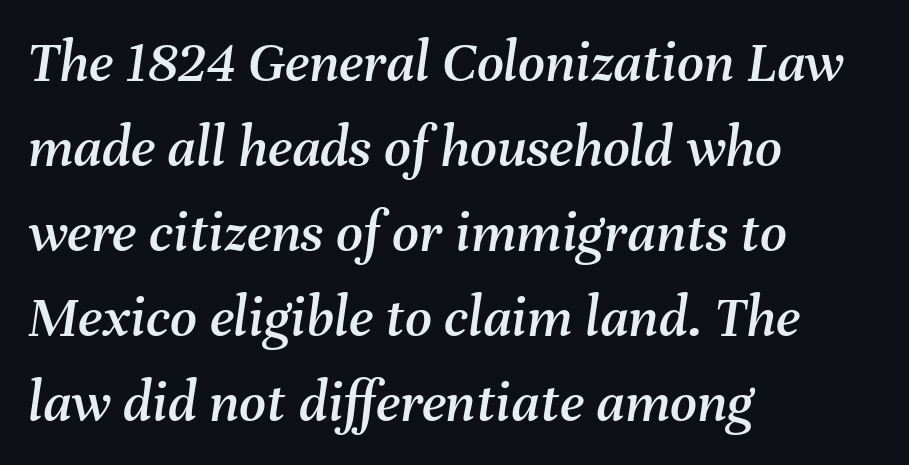
An italicized treatment has been applied to the whole sample. Each row of text sits above clean, open space. Each letter keeps its own natural width here, so spacing adapts to shape. The paragraph has a hard left edge and a soft right edge.
